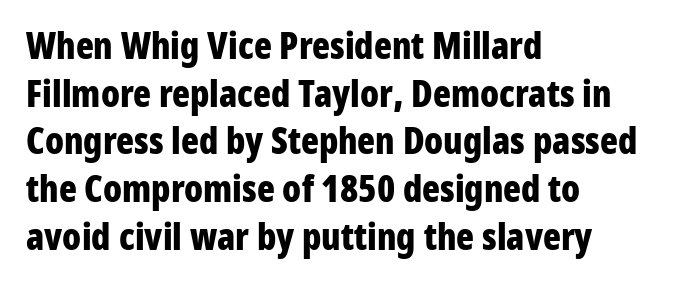
{"serif": "no", "italic": "no", "bold": "yes", "weight": "bold", "width": "condensed", "stroke_contrast": "low", "x_height": "medium", "monospaced": "no", "underline": "no", "align": "left", "line_spacing": "normal", "line_spacing_ratio": 1.29, "letter_spacing": "normal", "letter_spacing_em": 0.0, "glyph_px": 37}
